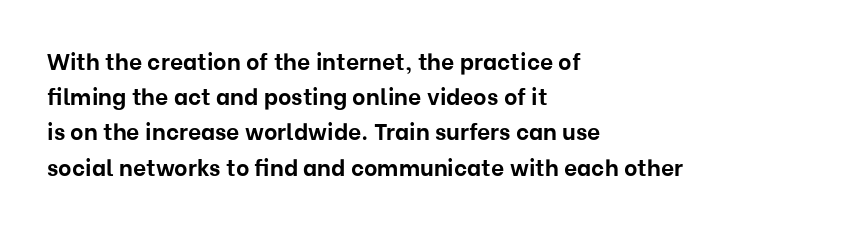
Each new line begins a customary step beneath the previous one. This rendering leaves character spacing at its baseline value. The lettering stays uniformly vertical, giving the passage a roman look. This rendering features lettering with no underline. A student would call this left alignment; a typographer would say flush left, rag right. Is the type bold? Yes — the strokes are clearly thick and heavy.
